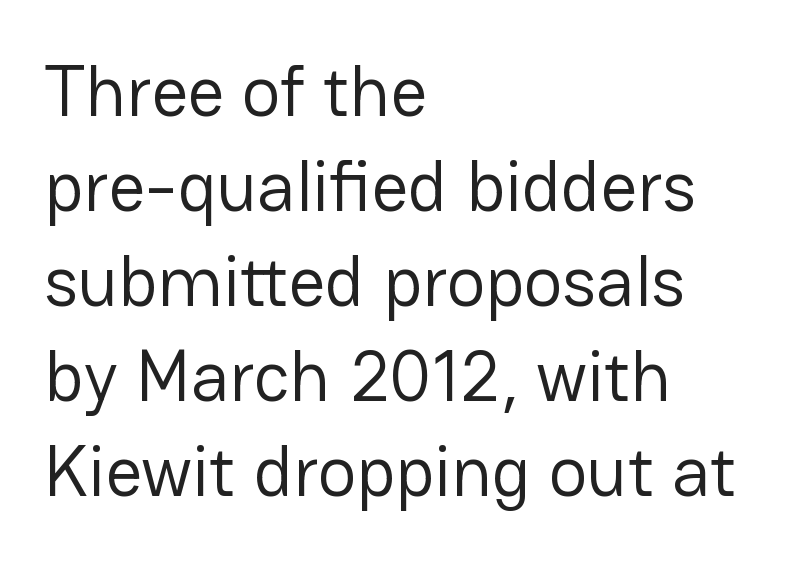
The image shows 72 px regular-weight sans-serif type, upright; set left-aligned, normal line spacing (1.32x), normal letter spacing, not underlined; low stroke contrast and a medium x-height.
